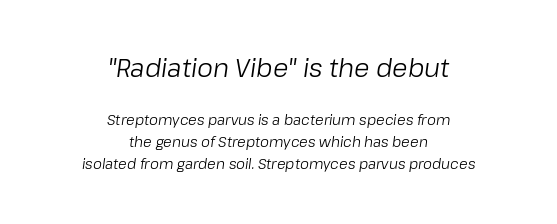
The leading is moderate, giving the passage an even texture. Reading down the block, each line starts at a different indent, mirrored at its end. The typography opts for an oblique posture over an upright one. Nothing unusual about the tracking: characters are spaced as the font intends.
